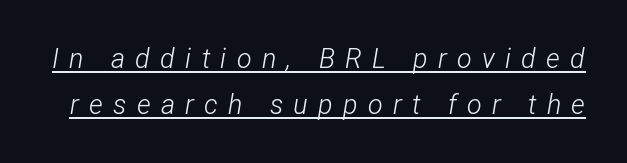
The tracking reads as deliberately expanded to a designer's eye. The passage shown leans; its letterforms are oblique. A quiet, ordinary-to-light weight characterises the typeface. The specimen includes a rule beneath the text block's lines. The lines sit at an ordinary, default distance from one another.
